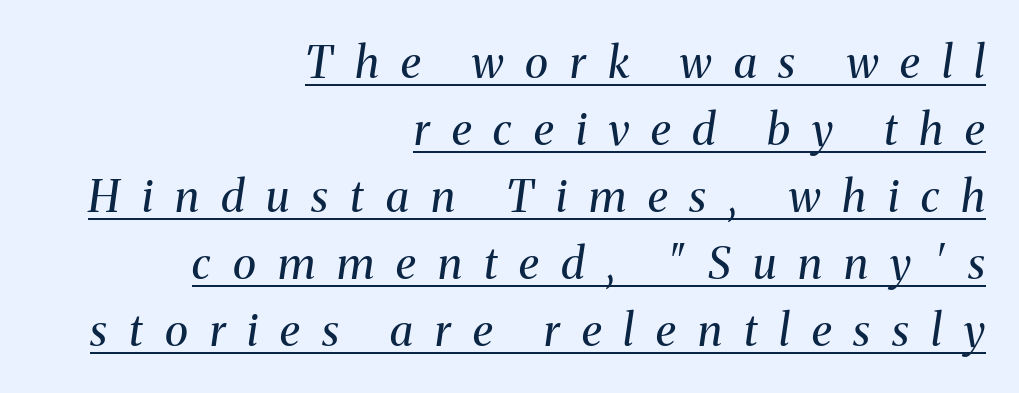
Is this a heavy cut? Hardly; it is regular or lighter. Between one letter and the next there's a generous, obvious gap. This sample uses an oblique cut, with every glyph tilted off the vertical. Honestly, the underline is the first thing you notice here. Font category for this specimen: serif. Leading matches the norm, producing a regular column.
